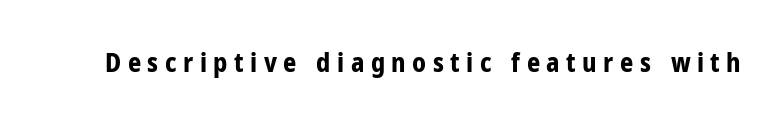
There is plenty of visible air inserted between adjacent glyphs. No word sits above an underline. The type sits square on the baseline with zero lean. The characters look thick and weighty, a clear bold.
